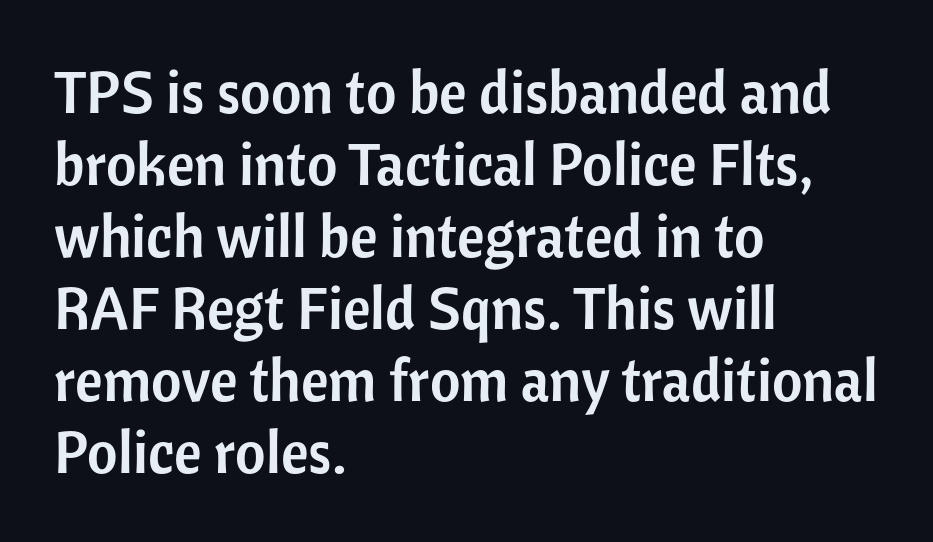
Q: Is the text italic (slanted)? A: No, it is upright.
Q: Is the typeface a serif or a sans-serif typeface? A: Sans-serif.
Q: Is the text underlined? A: No.
Q: How is the paragraph aligned? A: Left-aligned.
Q: Is the spacing between letters normal or unusually wide? A: Normal.
Q: Width (condensed, normal, or wide)? A: Normal.
Q: Stroke contrast? A: Low.
Q: x-height? A: Medium.
Q: Monospaced? A: No.
